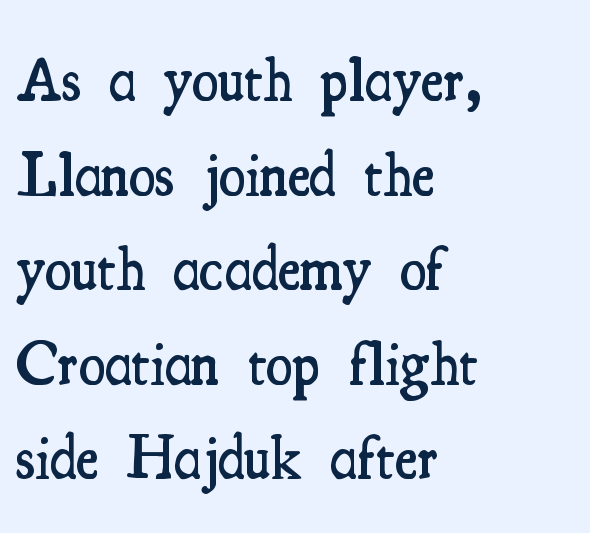
{"serif": "yes", "italic": "no", "bold": "semi", "weight": "semibold", "width": "condensed", "stroke_contrast": "medium", "x_height": "small", "monospaced": "no", "underline": "no", "align": "left", "line_spacing": "normal", "line_spacing_ratio": 1.55, "letter_spacing": "normal", "letter_spacing_em": 0.0, "glyph_px": 61}
